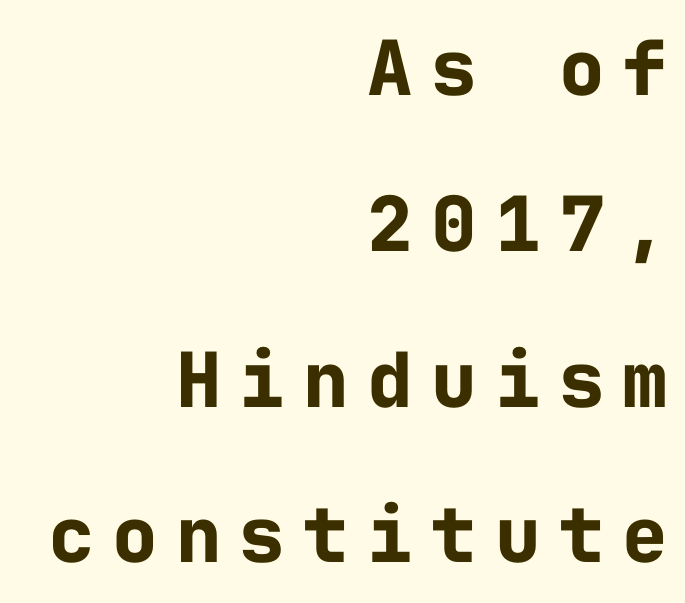
Q: Is the text bold? A: Yes.
Q: Is the text italic (slanted)? A: No, it is upright.
Q: Is the typeface a serif or a sans-serif typeface? A: Sans-serif.
Q: Is the text underlined? A: No.
Q: How is the paragraph aligned? A: Right-aligned.
Q: Is the spacing between letters normal or unusually wide? A: Unusually wide.
Q: Is the spacing between lines tight, normal or loose? A: Loose.
Q: Width (condensed, normal, or wide)? A: Normal.
Q: Stroke contrast? A: Low.
Q: x-height? A: Medium.
Q: Monospaced? A: Yes.
